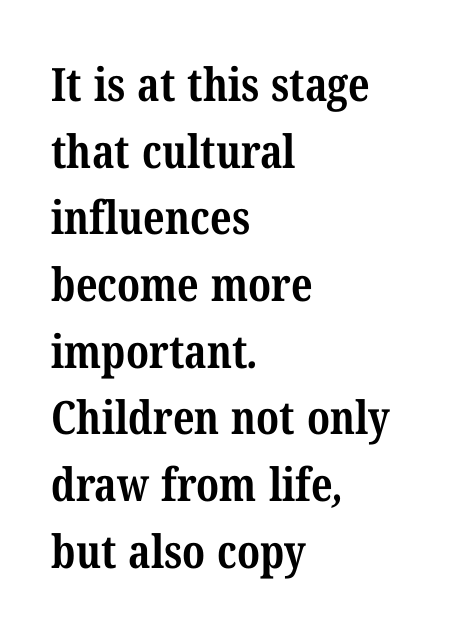
The image shows 46 px bold, condensed serif type; set left-aligned, normal line spacing (1.45x), normal letter spacing, not underlined; medium stroke contrast and a medium x-height.
